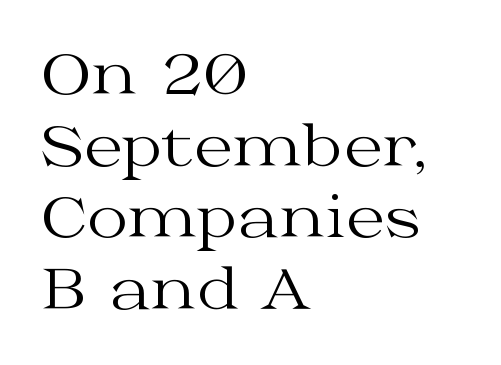
The line texture is even and compact thanks to regular tracking. What's the leading like? Ordinary, nothing unusual. Letters rest on an invisible, unmarked baseline. You could not count columns in this text — the font is proportionally spaced. Counters stay open thanks to moderate or lighter strokes.
